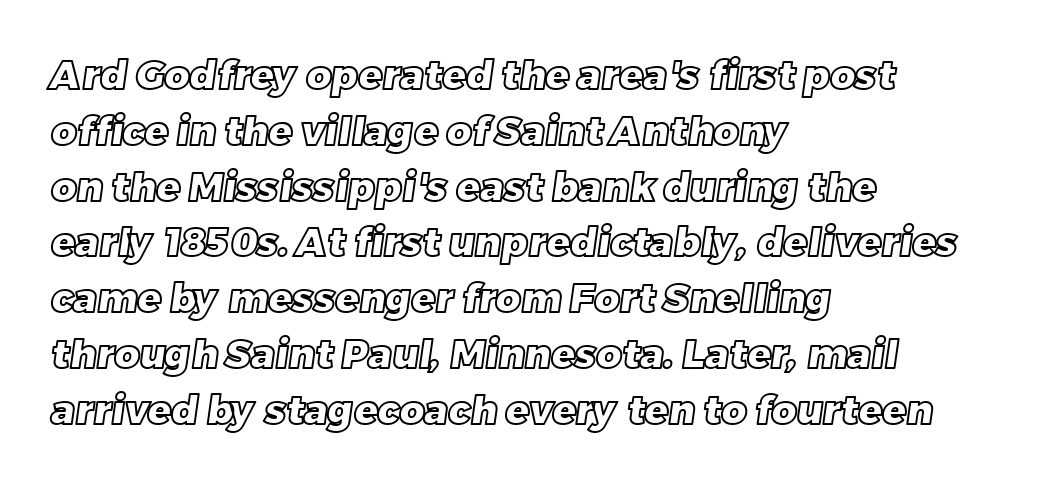
Q: Is the text underlined? A: No.
Q: How is the paragraph aligned? A: Left-aligned.
Q: Is the spacing between letters normal or unusually wide? A: Normal.
Q: Is the spacing between lines tight, normal or loose? A: Normal.
Q: Width (condensed, normal, or wide)? A: Normal.
Q: x-height? A: Large.
Q: Monospaced? A: No.
